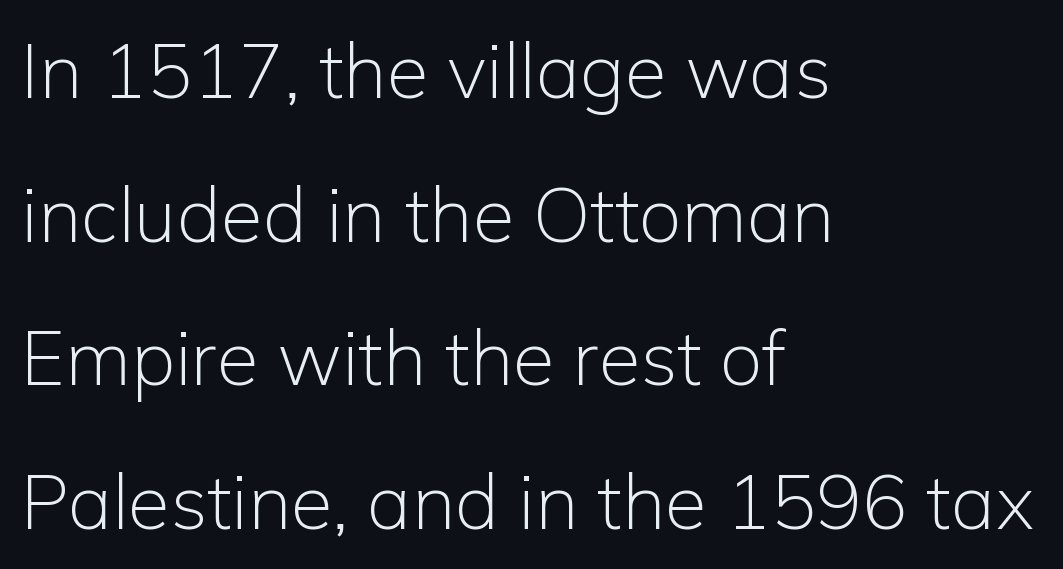
The face used here is proportionally spaced, like ordinary book or web type. The font family rendered here belongs to the sans-serif group. Each row of text sits above clean, open space. This sample uses an upright cut, with every glyph sitting square on the baseline. Each stroke keeps to a modest, everyday thickness or less. Nothing unusual about the tracking: characters are spaced as the font intends.
